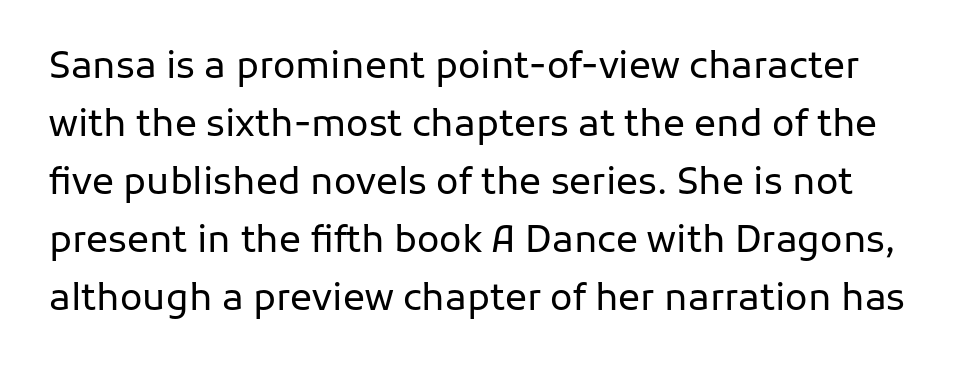
Q: Is the text bold? A: No.
Q: Is the text italic (slanted)? A: No, it is upright.
Q: Is the typeface a serif or a sans-serif typeface? A: Sans-serif.
Q: Is the text underlined? A: No.
Q: Is the spacing between letters normal or unusually wide? A: Normal.
Q: Is the spacing between lines tight, normal or loose? A: Normal.
Q: Width (condensed, normal, or wide)? A: Normal.
Q: Stroke contrast? A: Low.
Q: x-height? A: Medium.
Q: Monospaced? A: No.
